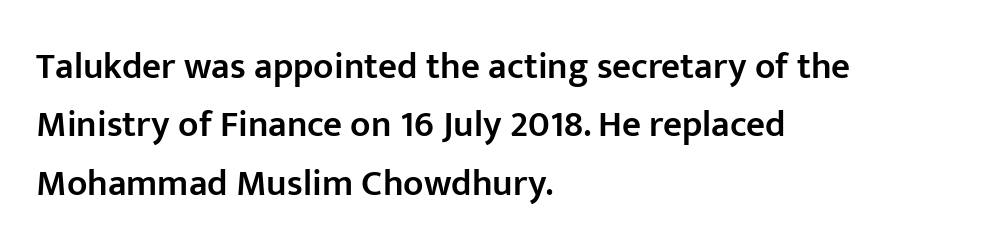
{"serif": "no", "italic": "no", "bold": "semi", "weight": "semibold", "width": "normal", "stroke_contrast": "low", "x_height": "medium", "monospaced": "no", "underline": "no", "align": "left", "line_spacing": "normal", "line_spacing_ratio": 1.58, "letter_spacing": "normal", "letter_spacing_em": 0.0, "glyph_px": 37}
